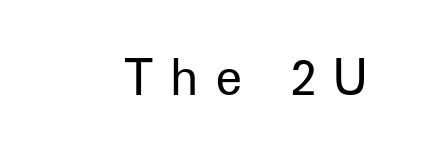
Q: Is the text bold? A: No.
Q: Is the text italic (slanted)? A: No, it is upright.
Q: Is the typeface a serif or a sans-serif typeface? A: Sans-serif.
Q: Is the text underlined? A: No.
Q: Is the spacing between letters normal or unusually wide? A: Unusually wide.
Q: Width (condensed, normal, or wide)? A: Normal.
Q: Stroke contrast? A: Low.
Q: x-height? A: Medium.
Q: Monospaced? A: No.
